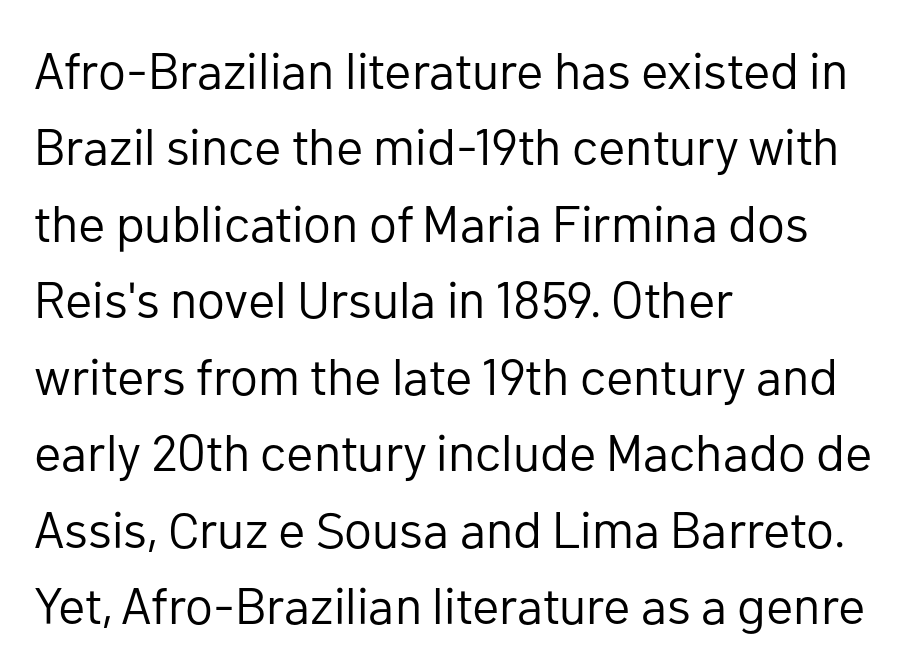
{"serif": "no", "italic": "no", "bold": "no", "weight": "regular", "width": "normal", "stroke_contrast": "low", "x_height": "medium", "monospaced": "no", "underline": "no", "align": "left", "line_spacing": "normal", "line_spacing_ratio": 1.5, "letter_spacing": "normal", "letter_spacing_em": 0.0, "glyph_px": 51}
